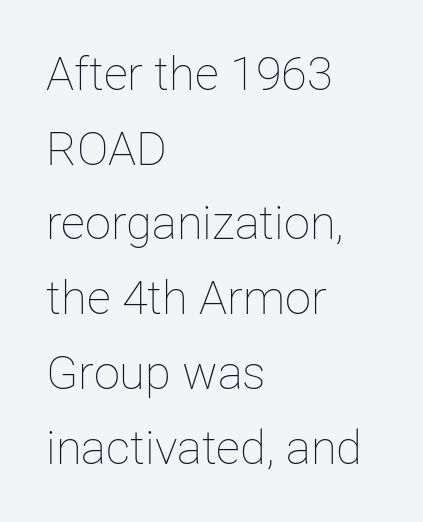
Q: Is the text bold? A: No.
Q: Is the text italic (slanted)? A: No, it is upright.
Q: Is the text underlined? A: No.
Q: How is the paragraph aligned? A: Left-aligned.
Q: Is the spacing between letters normal or unusually wide? A: Normal.
Q: Is the spacing between lines tight, normal or loose? A: Normal.
Q: Width (condensed, normal, or wide)? A: Normal.
Q: Stroke contrast? A: Low.
Q: x-height? A: Medium.
Q: Monospaced? A: No.
